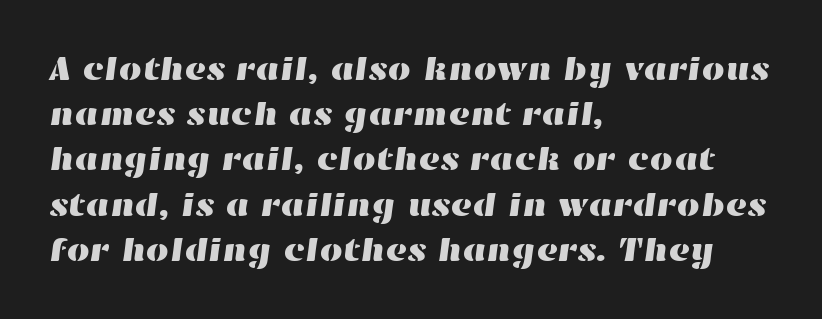
The image shows 33 px wide type; set left-aligned, normal line spacing (1.37x), normal letter spacing, not underlined; high stroke contrast and a medium x-height.
